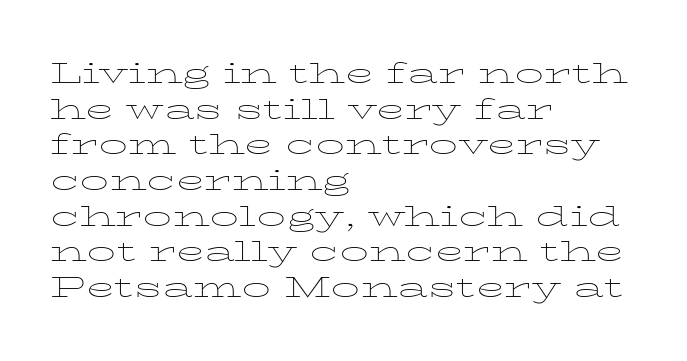
The image shows 29 px thin, wide serif type, upright; set left-aligned, line spacing 1.23x, normal letter spacing, not underlined; low stroke contrast and a medium x-height.
